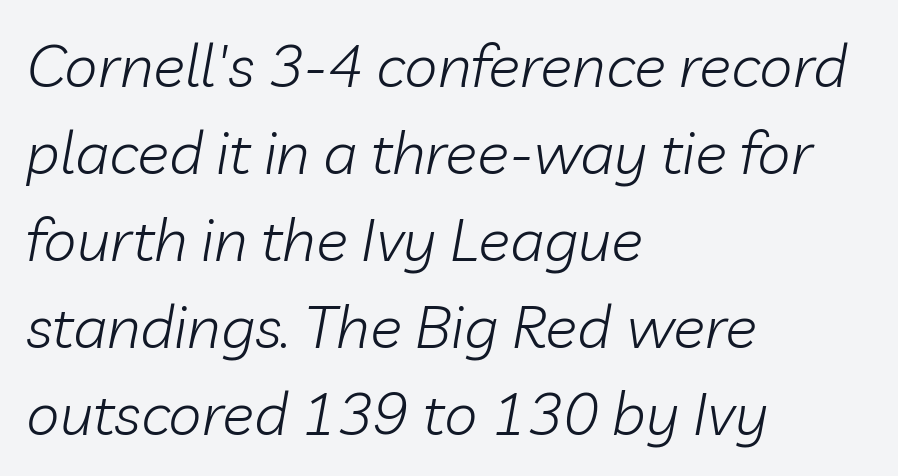
Normally led — the rows are evenly, conventionally spaced. Nobody touched the tracking dial on this one. Typeset ragged right — the left edge is the straight one. The font sits on the lighter half of the weight spectrum, regular included. Decoration check: the copy has no underline.
